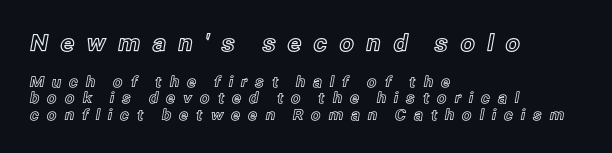
The passage shown begins with its larger block and ends with its smaller one. In terms of leading, this rendering errs on the cramped side. Clear beneath every line of the passage. A student would call this left alignment; a typographer would say flush left, rag right.
